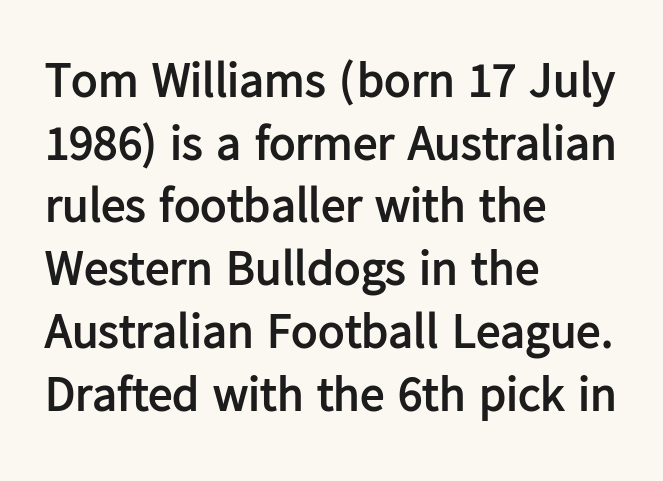
Q: Is the text bold? A: Yes.
Q: Is the text italic (slanted)? A: No, it is upright.
Q: Is the typeface a serif or a sans-serif typeface? A: Sans-serif.
Q: Is the text underlined? A: No.
Q: How is the paragraph aligned? A: Left-aligned.
Q: Is the spacing between letters normal or unusually wide? A: Normal.
Q: Is the spacing between lines tight, normal or loose? A: Normal.
Q: Width (condensed, normal, or wide)? A: Normal.
Q: Stroke contrast? A: Low.
Q: x-height? A: Medium.
Q: Monospaced? A: No.
